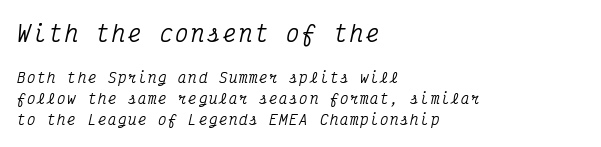
Q: Is the text italic (slanted)? A: Yes, it leans right by about 12 degrees.
Q: Is the text underlined? A: No.
Q: How is the paragraph aligned? A: Left-aligned.
Q: Is the spacing between lines tight, normal or loose? A: Normal.
Q: Which block of text is set in a larger size, the first (top) or the second (bottom)? A: The first (top) one.
